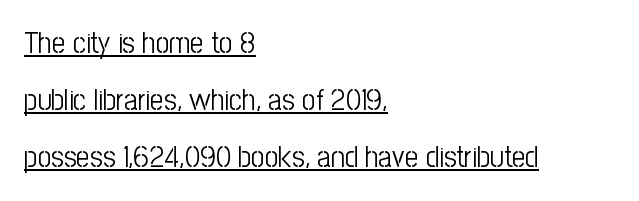
Q: Is the text bold? A: No.
Q: Is the text italic (slanted)? A: No, it is upright.
Q: Is the typeface a serif or a sans-serif typeface? A: Sans-serif.
Q: Is the text underlined? A: Yes.
Q: How is the paragraph aligned? A: Left-aligned.
Q: Is the spacing between letters normal or unusually wide? A: Normal.
Q: Is the spacing between lines tight, normal or loose? A: Loose.
Q: Width (condensed, normal, or wide)? A: Condensed.
Q: Stroke contrast? A: Low.
Q: x-height? A: Medium.
Q: Monospaced? A: No.
